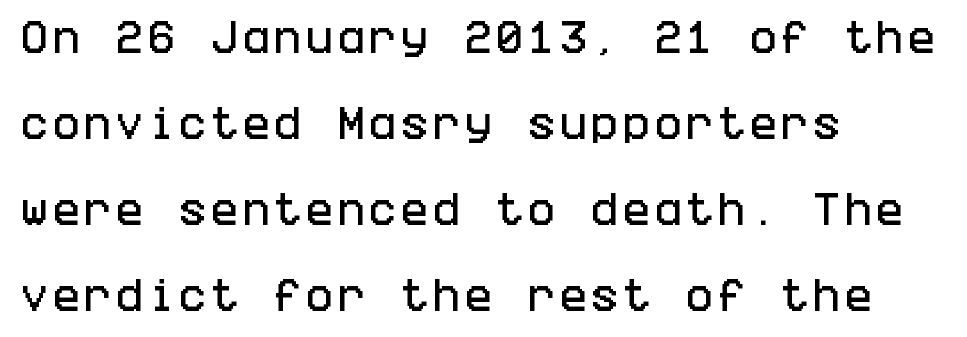
Q: Is the text italic (slanted)? A: No, it is upright.
Q: Is the typeface a serif or a sans-serif typeface? A: Sans-serif.
Q: Is the text underlined? A: No.
Q: How is the paragraph aligned? A: Left-aligned.
Q: Is the spacing between lines tight, normal or loose? A: Loose.
Q: Width (condensed, normal, or wide)? A: Condensed.
Q: Stroke contrast? A: Low.
Q: x-height? A: Large.
